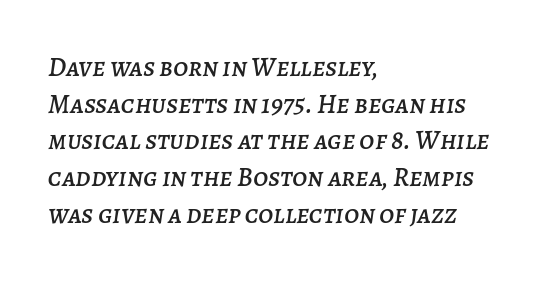
The image shows 27 px text type, italic (leaning right); set left-aligned, normal line spacing (1.36x), normal letter spacing, not underlined.
